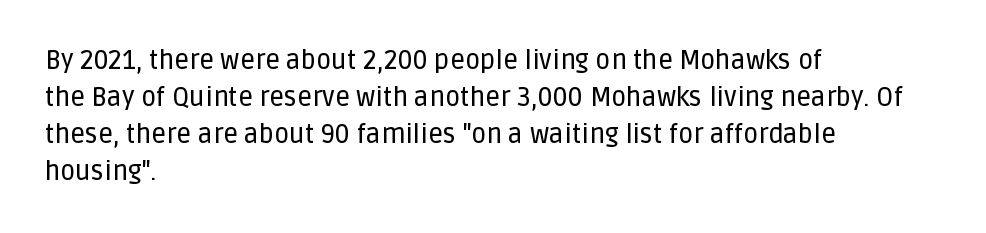
{"italic": "no", "underline": "no", "align": "left", "line_spacing": "normal", "line_spacing_ratio": 1.42, "letter_spacing": "normal", "letter_spacing_em": 0.0, "glyph_px": 26}
